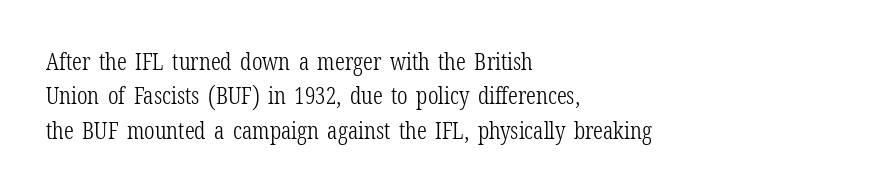
Q: Is the text bold? A: No.
Q: Is the text italic (slanted)? A: No, it is upright.
Q: Is the text underlined? A: No.
Q: How is the paragraph aligned? A: Left-aligned.
Q: Is the spacing between letters normal or unusually wide? A: Normal.
Q: Is the spacing between lines tight, normal or loose? A: Normal.
